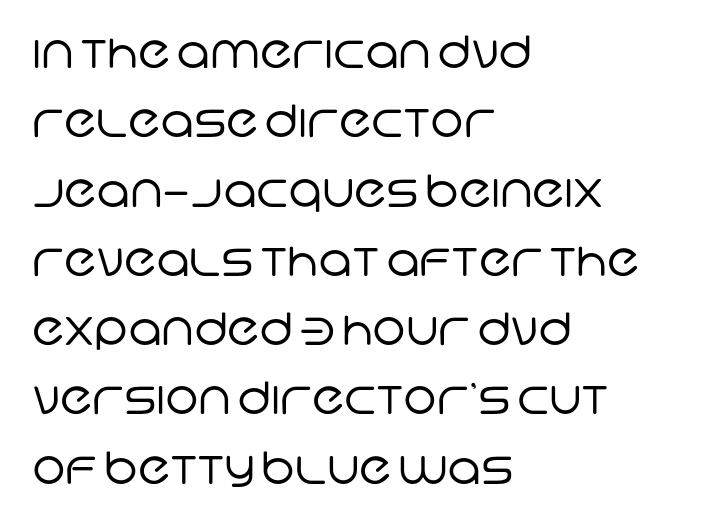
The image shows 45 px regular-weight sans-serif type; set left-aligned, normal line spacing (1.54x), normal letter spacing, not underlined; low stroke contrast and a large x-height.
